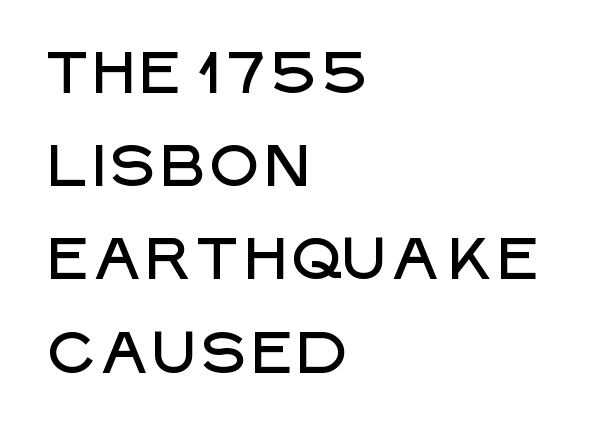
The image shows 59 px sans-serif type, upright; set left-aligned, normal line spacing (1.58x), normal letter spacing, not underlined; low stroke contrast and a large x-height.
